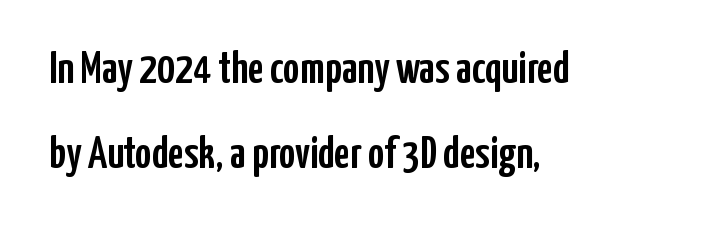
Q: Is the text italic (slanted)? A: No, it is upright.
Q: Is the typeface a serif or a sans-serif typeface? A: Sans-serif.
Q: Is the text underlined? A: No.
Q: How is the paragraph aligned? A: Left-aligned.
Q: Is the spacing between letters normal or unusually wide? A: Normal.
Q: Is the spacing between lines tight, normal or loose? A: Loose.
Q: Width (condensed, normal, or wide)? A: Condensed.
Q: Stroke contrast? A: Low.
Q: x-height? A: Medium.
Q: Monospaced? A: No.
